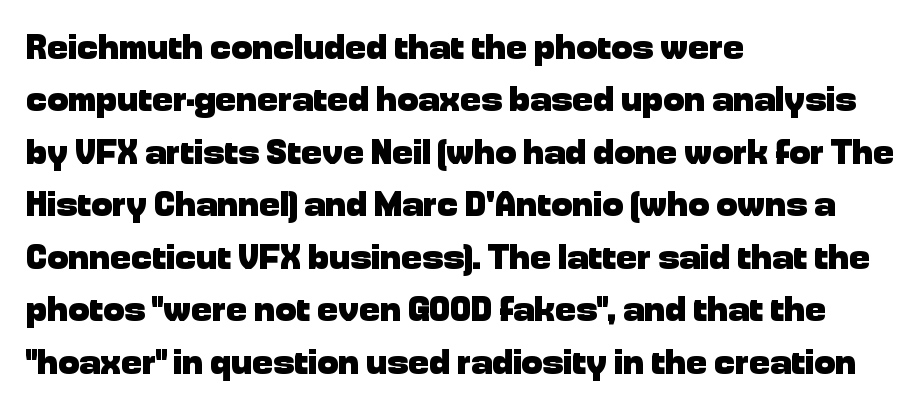
Descender tails drop into unmarked territory. This block has exactly the height ordinary leading produces. The gaps between neighbouring characters are ordinary and unremarkable. Varying glyph widths throughout — classic text-font behaviour.
